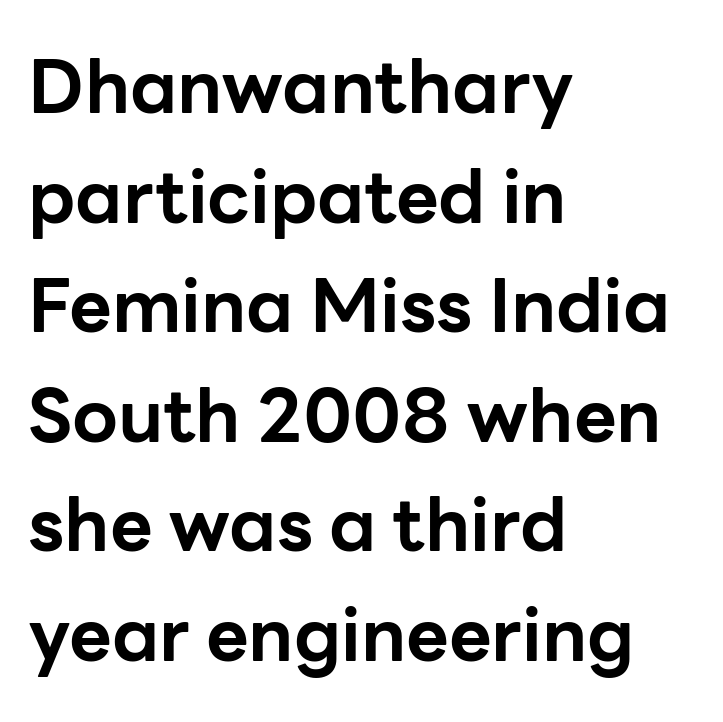
The image shows 74 px bold sans-serif type, upright; set left-aligned, normal line spacing (1.48x), normal letter spacing, not underlined; low stroke contrast and a medium x-height.
